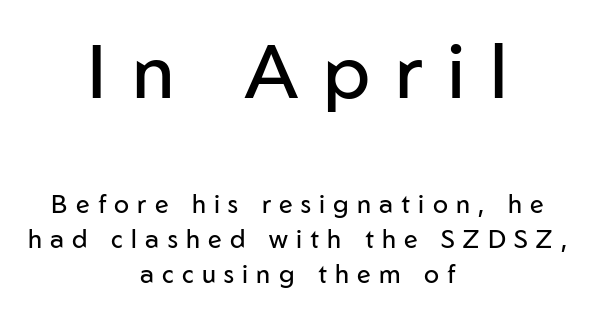
{"serif": "no", "italic": "no", "bold": "no", "weight": "regular", "width": "normal", "stroke_contrast": "low", "x_height": "medium", "monospaced": "no", "underline": "no", "align": "center", "line_spacing": "normal", "line_spacing_ratio": 1.4, "letter_spacing": "wide", "letter_spacing_em": 0.33, "larger_block": "first", "size_ratio": 3.04, "glyph_px": 76}
